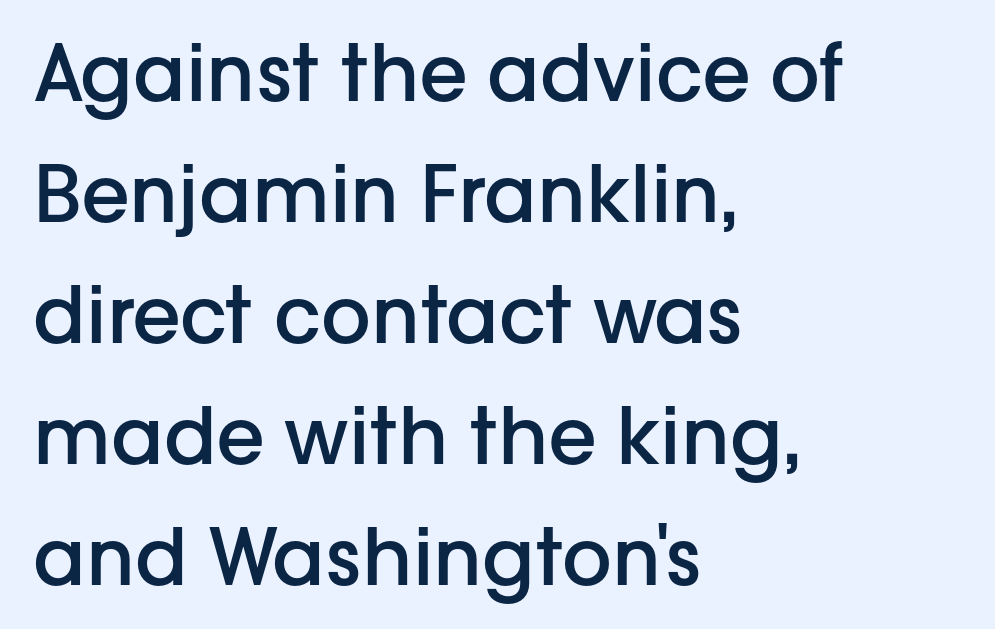
{"serif": "no", "italic": "no", "bold": "semi", "weight": "semibold", "width": "normal", "stroke_contrast": "low", "x_height": "medium", "monospaced": "no", "underline": "no", "align": "left", "line_spacing": "normal", "line_spacing_ratio": 1.55, "letter_spacing": "normal", "letter_spacing_em": 0.0, "glyph_px": 78}
